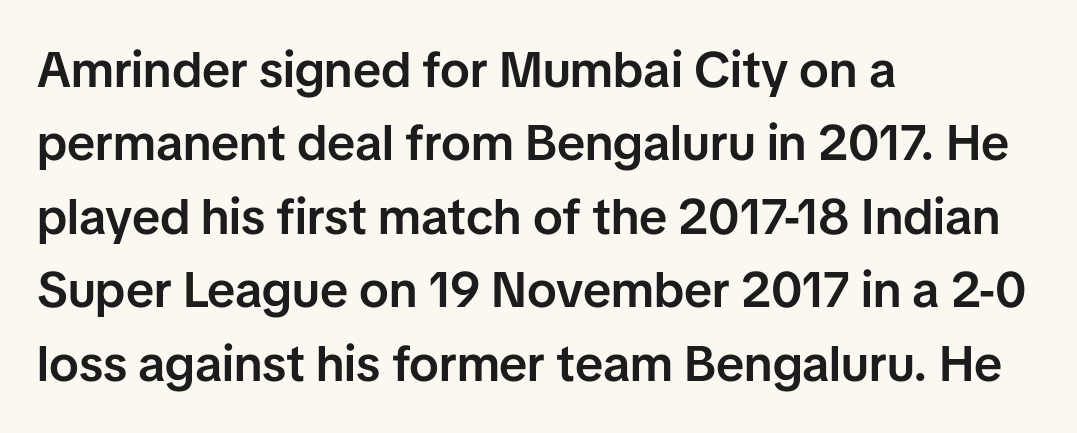
Q: Is the text bold? A: Semi-bold.
Q: Is the text italic (slanted)? A: No, it is upright.
Q: Is the typeface a serif or a sans-serif typeface? A: Sans-serif.
Q: Is the text underlined? A: No.
Q: How is the paragraph aligned? A: Left-aligned.
Q: Is the spacing between letters normal or unusually wide? A: Normal.
Q: Is the spacing between lines tight, normal or loose? A: Normal.
Q: Width (condensed, normal, or wide)? A: Normal.
Q: Stroke contrast? A: Low.
Q: x-height? A: Medium.
Q: Monospaced? A: No.
